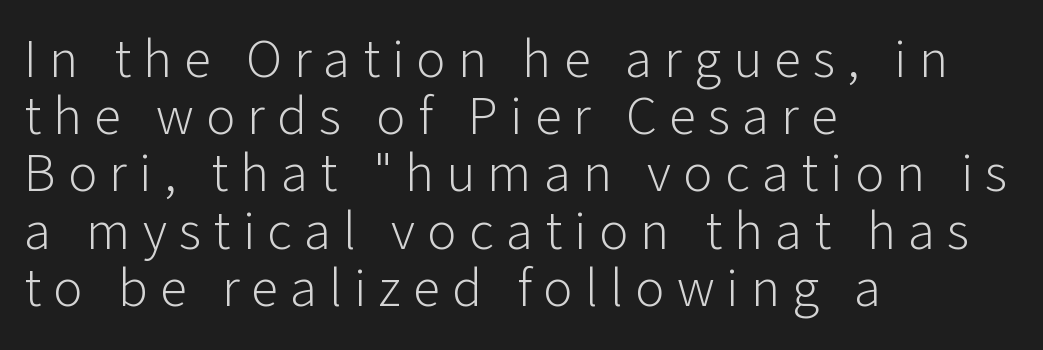
{"serif": "no", "italic": "no", "bold": "no", "weight": "light", "width": "normal", "stroke_contrast": "low", "x_height": "medium", "monospaced": "no", "underline": "no", "align": "left", "line_spacing": "tight", "line_spacing_ratio": 1.04, "letter_spacing": "wide", "letter_spacing_em": 0.22, "glyph_px": 55}
